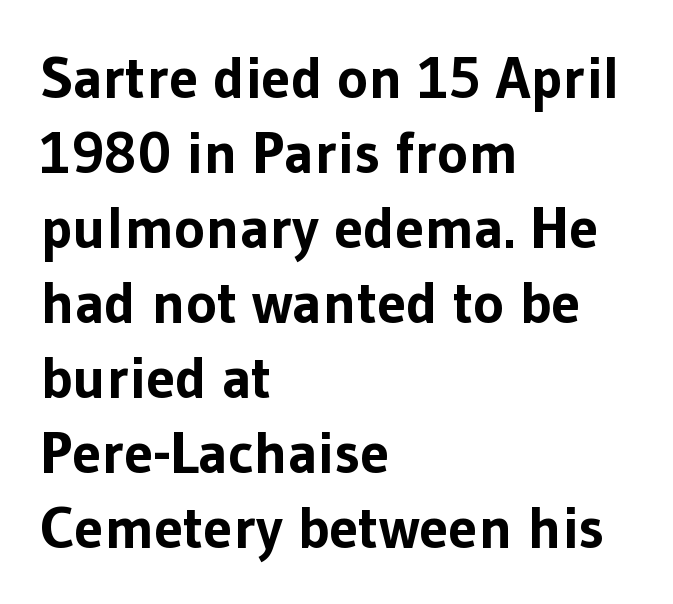
{"serif": "no", "italic": "no", "bold": "yes", "weight": "bold", "width": "normal", "stroke_contrast": "low", "x_height": "medium", "monospaced": "no", "underline": "no", "align": "left", "line_spacing": "normal", "line_spacing_ratio": 1.27, "letter_spacing": "normal", "letter_spacing_em": 0.0, "glyph_px": 59}
